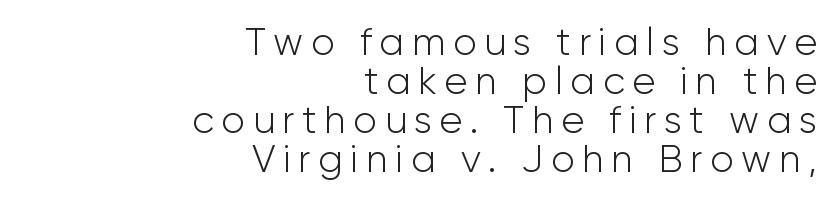
The image shows 39 px light sans-serif type, upright; set right-aligned, tight line spacing (1.0x), not underlined; low stroke contrast and a medium x-height.
